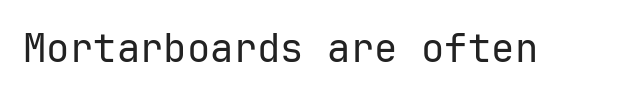
Examine the stroke ends and you'll find no serifs. Words float on clear page, feet unadorned. The letters stand upright; this is a roman face. The passage shown is typed in a monospace face where columns stay perfectly aligned.
